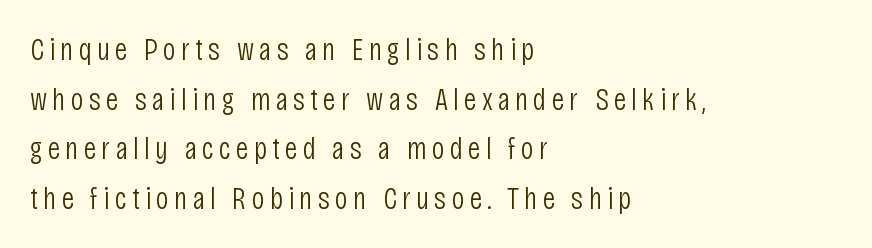
Q: Is the text bold? A: No.
Q: Is the text italic (slanted)? A: No, it is upright.
Q: Is the typeface a serif or a sans-serif typeface? A: Sans-serif.
Q: Is the text underlined? A: No.
Q: How is the paragraph aligned? A: Left-aligned.
Q: Is the spacing between lines tight, normal or loose? A: Normal.
Q: Width (condensed, normal, or wide)? A: Condensed.
Q: Stroke contrast? A: Low.
Q: x-height? A: Large.
Q: Monospaced? A: No.
